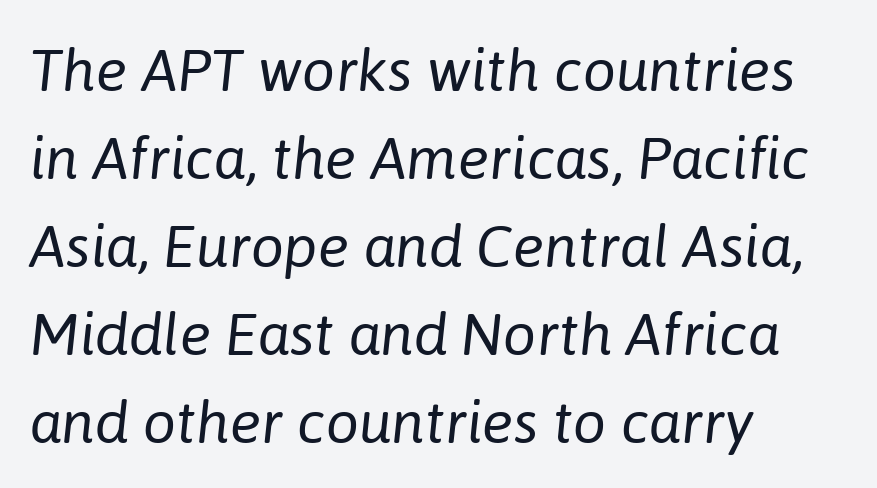
Is this a fixed-width face? No — the glyphs have proportional, varying widths. This sample uses an oblique cut, with every glyph tilted off the vertical. Vertical spacing — default. Horizontal alignment here is leftward, the default for most running prose. No heavy texture on the line: the type isn't bold.
